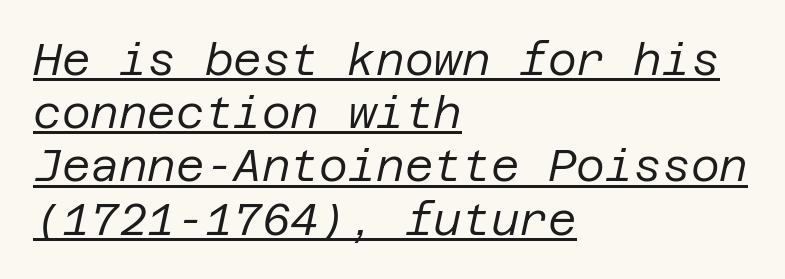
Q: Is the text bold? A: No.
Q: Is the text italic (slanted)? A: Yes, it leans right by about 12 degrees.
Q: Is the text underlined? A: Yes.
Q: How is the paragraph aligned? A: Left-aligned.
Q: Is the spacing between letters normal or unusually wide? A: Normal.
Q: Width (condensed, normal, or wide)? A: Normal.
Q: Stroke contrast? A: Low.
Q: x-height? A: Large.
